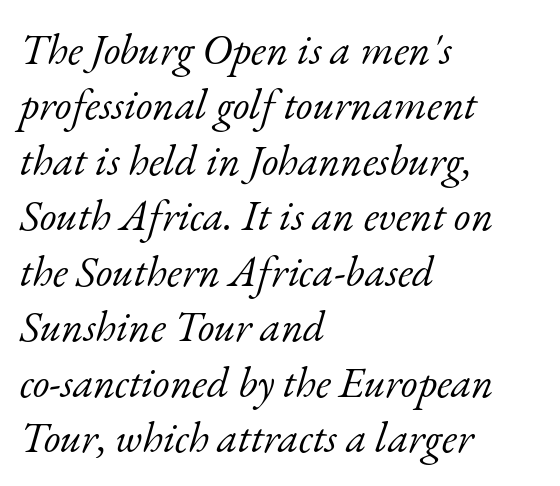
{"serif": "yes", "italic": "yes", "lean": "right", "slant_degrees": 17, "bold": "no", "weight": "light", "width": "normal", "stroke_contrast": "low", "x_height": "small", "monospaced": "no", "underline": "no", "align": "left", "line_spacing": "normal", "line_spacing_ratio": 1.29, "letter_spacing": "normal", "letter_spacing_em": 0.0, "glyph_px": 43}
